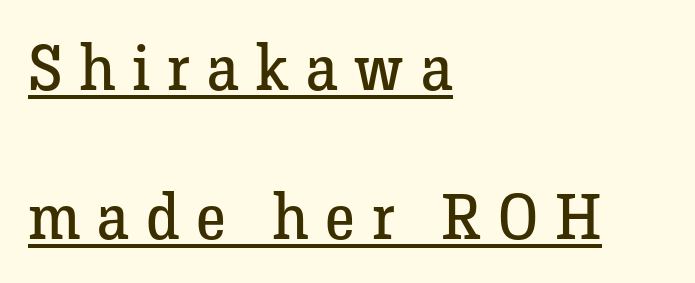
Q: Is the text bold? A: No.
Q: Is the text italic (slanted)? A: No, it is upright.
Q: Is the typeface a serif or a sans-serif typeface? A: Serif.
Q: Is the text underlined? A: Yes.
Q: How is the paragraph aligned? A: Left-aligned.
Q: Is the spacing between letters normal or unusually wide? A: Unusually wide.
Q: Is the spacing between lines tight, normal or loose? A: Loose.
Q: Width (condensed, normal, or wide)? A: Normal.
Q: Stroke contrast? A: Low.
Q: x-height? A: Medium.
Q: Monospaced? A: No.
